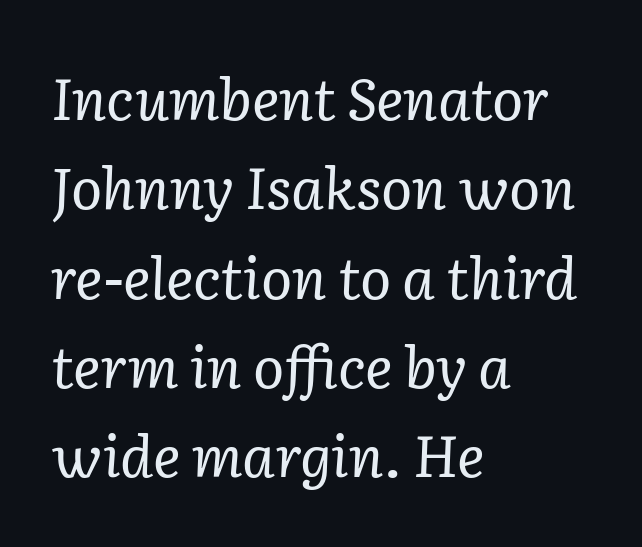
{"serif": "yes", "italic": "yes", "lean": "right", "slant_degrees": 2, "bold": "no", "weight": "regular", "width": "normal", "stroke_contrast": "low", "x_height": "medium", "monospaced": "no", "underline": "no", "align": "left", "line_spacing": "normal", "line_spacing_ratio": 1.54, "letter_spacing": "normal", "letter_spacing_em": 0.0, "glyph_px": 58}
